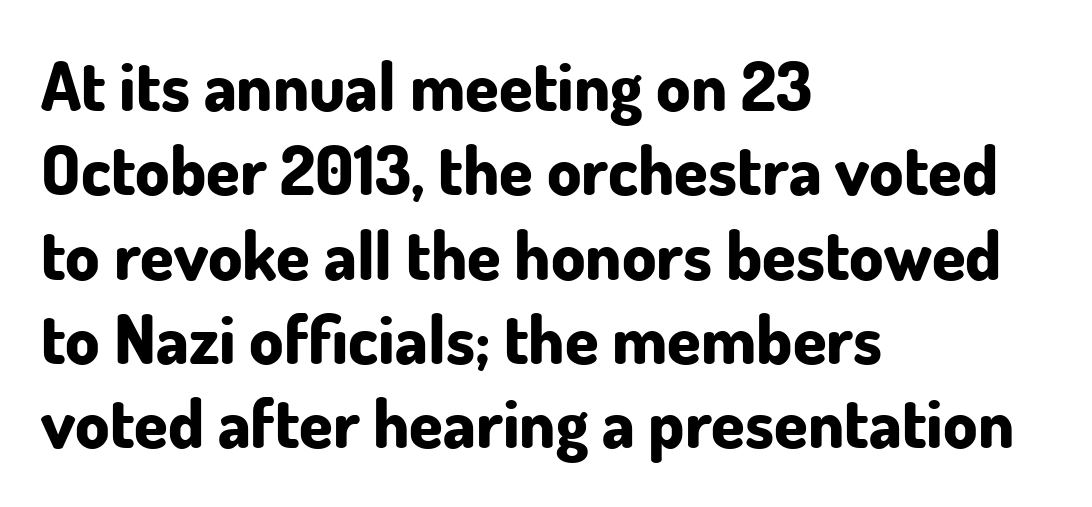
Q: Is the text bold? A: Yes.
Q: Is the text italic (slanted)? A: No, it is upright.
Q: Is the typeface a serif or a sans-serif typeface? A: Sans-serif.
Q: Is the text underlined? A: No.
Q: How is the paragraph aligned? A: Left-aligned.
Q: Is the spacing between letters normal or unusually wide? A: Normal.
Q: Width (condensed, normal, or wide)? A: Normal.
Q: Stroke contrast? A: Low.
Q: x-height? A: Small.
Q: Monospaced? A: No.
